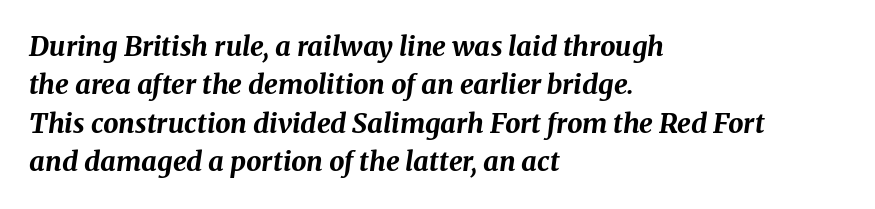
Line beginnings align vertically; line endings do not. Slanted lettering throughout. I'd describe the lettering as bold — thick and assertive. Regular leading. Here the glyphs are tracked normally, forming tight word shapes. Underlining? Definitely not there.
